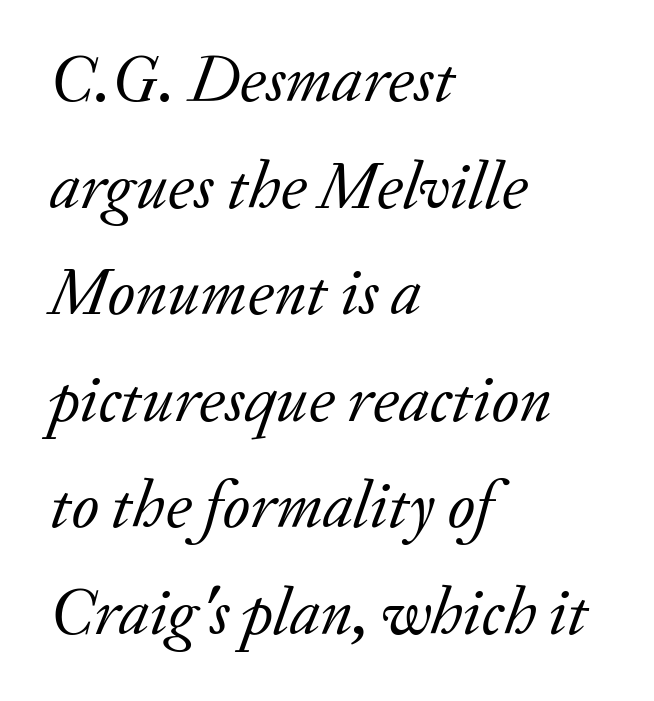
{"serif": "yes", "italic": "yes", "lean": "right", "slant_degrees": 20, "bold": "no", "weight": "regular", "width": "normal", "stroke_contrast": "low", "x_height": "small", "monospaced": "no", "underline": "no", "align": "left", "line_spacing": "normal", "line_spacing_ratio": 1.59, "letter_spacing": "normal", "letter_spacing_em": 0.0, "glyph_px": 67}
